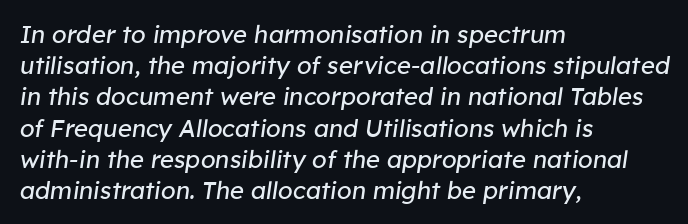
{"italic": "yes", "lean": "right", "slant_degrees": 8, "bold": "no", "underline": "no", "align": "left", "line_spacing": "normal", "line_spacing_ratio": 1.3, "letter_spacing": "normal", "letter_spacing_em": 0.0, "glyph_px": 24}
